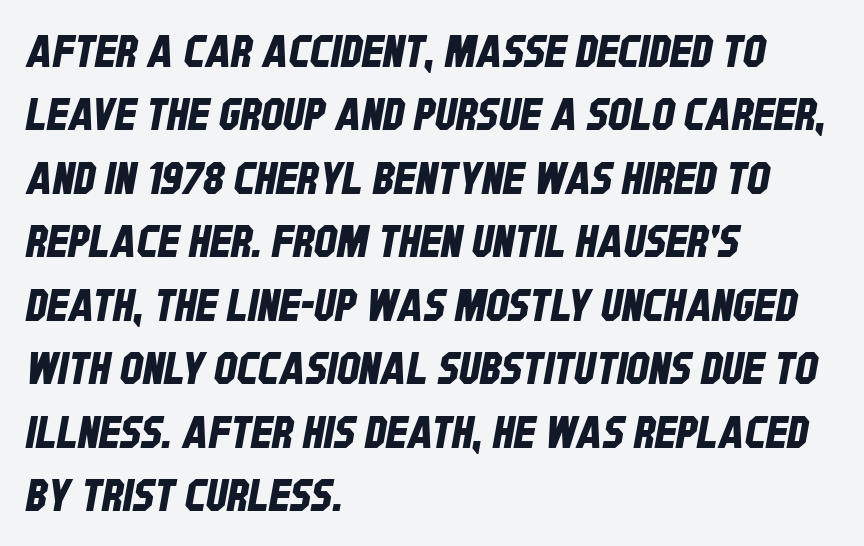
The image shows 45 px condensed sans-serif type; set left-aligned, normal line spacing (1.41x), normal letter spacing, not underlined; low stroke contrast and a large x-height.
